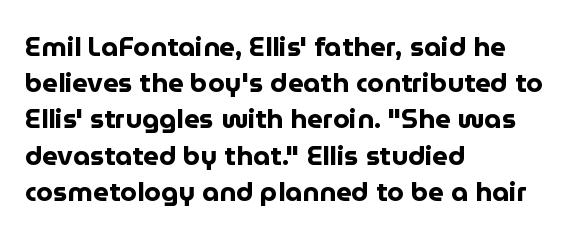
Does the weight exceed regular? Yes, all the way to bold. Inter-character spacing is left at the font's built-in metrics. If you drew a ruler down the left edge, every line would touch it. Only glyphs here, with clear space below each row. This sample keeps an unexceptional amount of space between lines.
